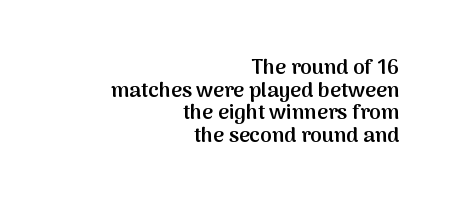
{"italic": "no", "bold": "semi", "underline": "no", "align": "right", "line_spacing": "tight", "line_spacing_ratio": 1.08, "letter_spacing": "normal", "letter_spacing_em": 0.0, "glyph_px": 21}
